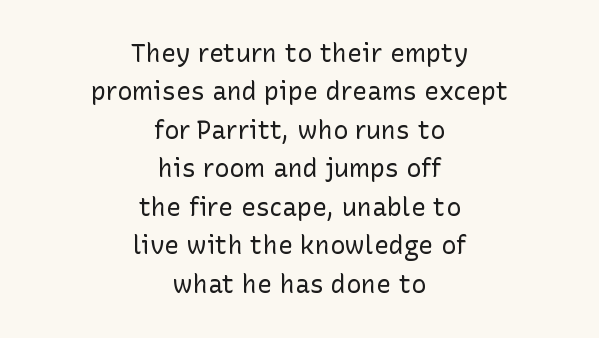
{"italic": "no", "bold": "no", "underline": "no", "align": "center", "line_spacing": "normal", "line_spacing_ratio": 1.54, "letter_spacing": "normal", "letter_spacing_em": 0.0, "glyph_px": 25}
